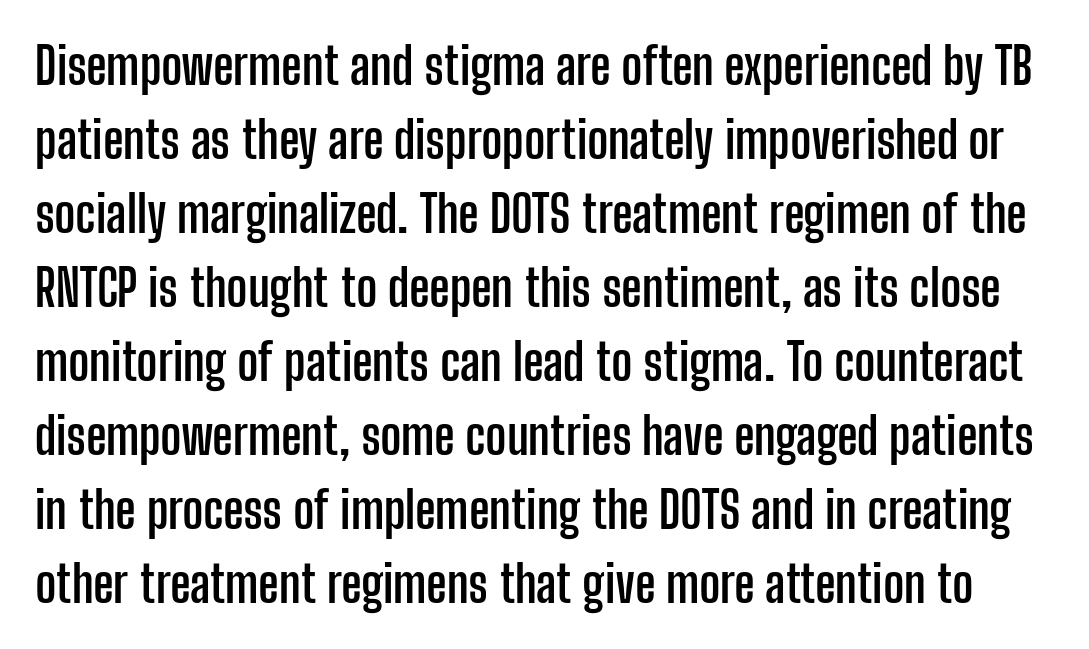
This sample uses plain, unmodified letter spacing. The line-height multiplier appears to be the usual default. Underlining? Definitely not there. Its strokes are broad and dark, the hallmark of bold type. Proportional: the letters do not fall into vertical columns.
